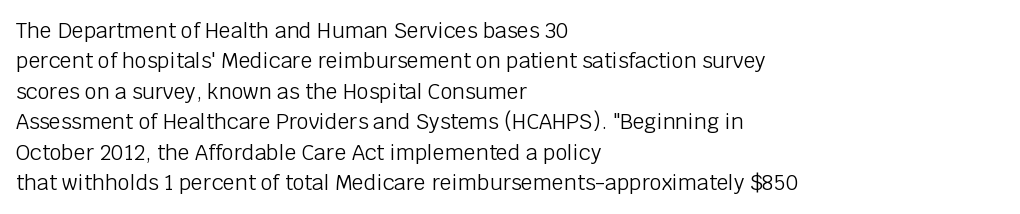
Letter spacing: default. Ink coverage per letter is moderate at most. The rag falls on the right side of this text block. Descenders are the only things crossing below the line. This block has exactly the height ordinary leading produces. This is the regular roman posture of the typeface.
